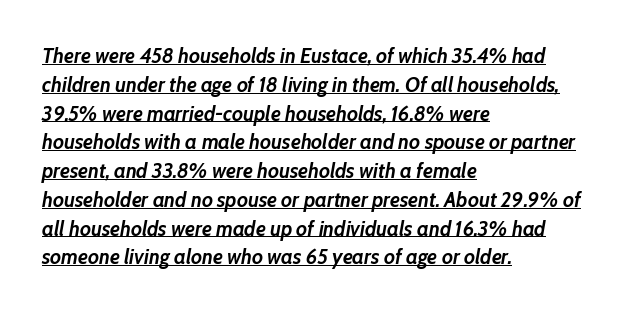
{"italic": "yes", "lean": "right", "slant_degrees": 10, "bold": "yes", "underline": "yes", "align": "left", "line_spacing": "normal", "line_spacing_ratio": 1.37, "letter_spacing": "normal", "letter_spacing_em": 0.0, "glyph_px": 21}
